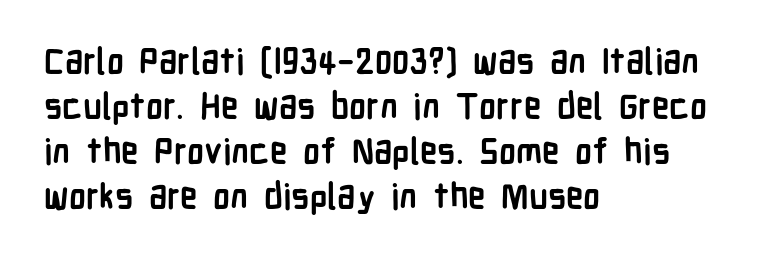
The image shows 35 px semibold, condensed sans-serif type, upright; set left-aligned, normal line spacing (1.29x), normal letter spacing, not underlined; low stroke contrast and a medium x-height.
